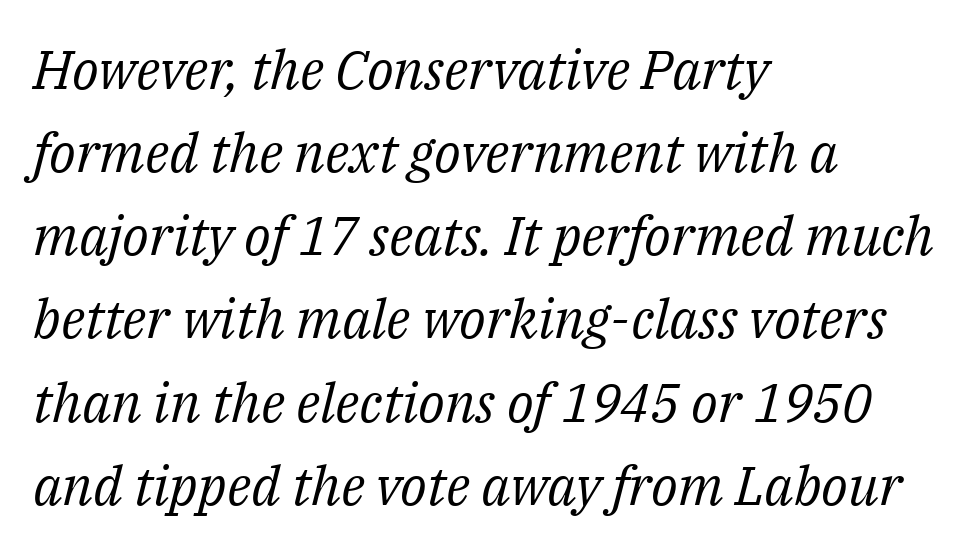
One-word summary of the alignment: left. A typesetter would label this face a serif. Horizontal bands of white between lines are of average thickness. Only glyphs here, with clear space below each row. Unbolded letterforms with no extra heft.
